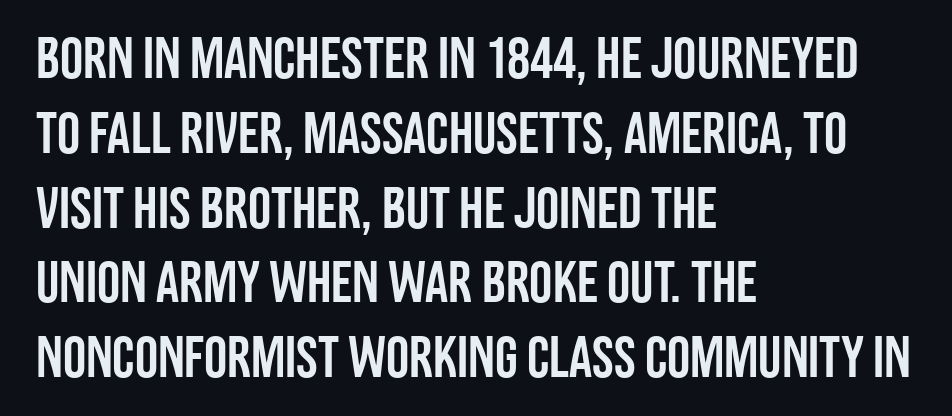
Q: Is the text italic (slanted)? A: No, it is upright.
Q: Is the typeface a serif or a sans-serif typeface? A: Sans-serif.
Q: Is the text underlined? A: No.
Q: How is the paragraph aligned? A: Left-aligned.
Q: Is the spacing between letters normal or unusually wide? A: Normal.
Q: Is the spacing between lines tight, normal or loose? A: Normal.
Q: Width (condensed, normal, or wide)? A: Condensed.
Q: Stroke contrast? A: Low.
Q: x-height? A: Large.
Q: Monospaced? A: No.
